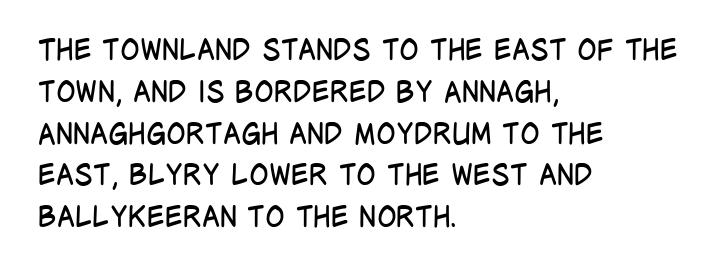
A roman cut, with each character standing at attention. The letterforms sit at book weight or below. I'd call this a sans setting — the letters go barefoot. The specimen omits any rule beneath the text block's lines. What's the leading like? Ordinary, nothing unusual.
